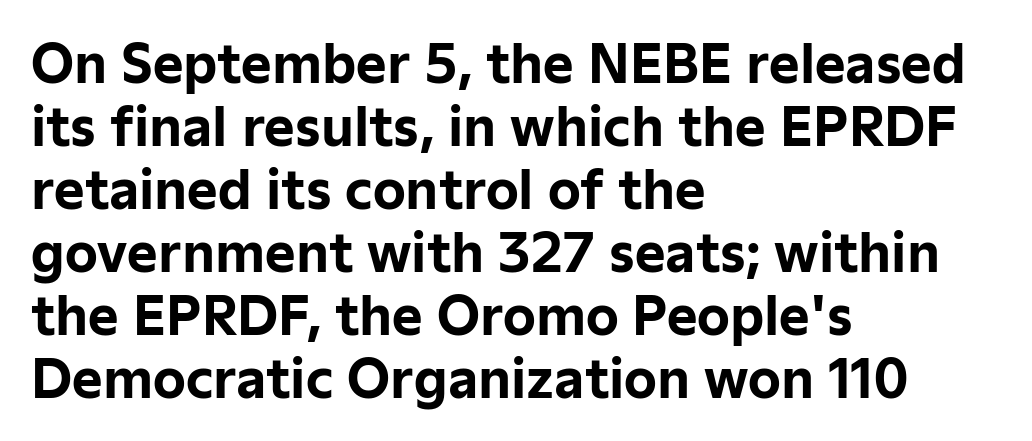
The image shows 52 px bold sans-serif type, upright; set left-aligned, line spacing 1.21x, normal letter spacing, not underlined; low stroke contrast and a medium x-height.
